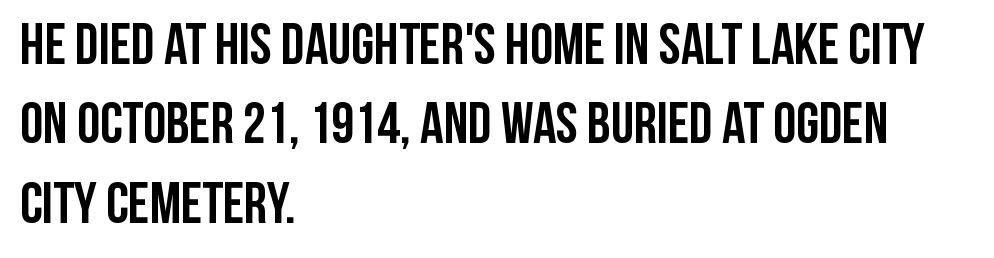
The image shows 58 px semibold, condensed sans-serif type, upright; set left-aligned, normal line spacing (1.37x), normal letter spacing, not underlined; low stroke contrast and a large x-height.
